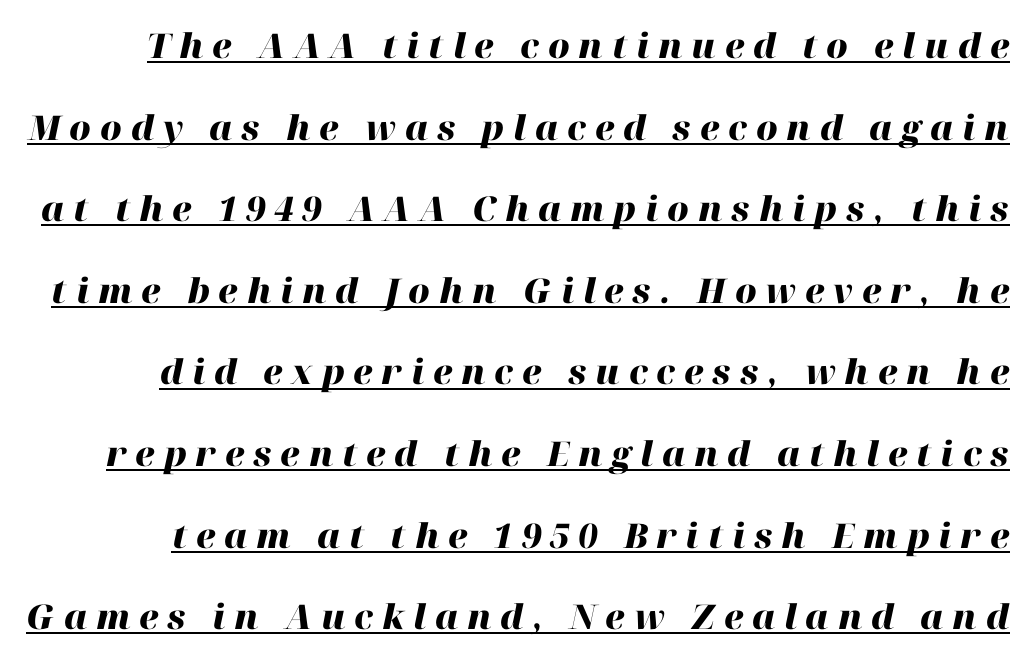
{"italic": "yes", "lean": "right", "slant_degrees": 12, "bold": "yes", "weight": "heavy", "width": "normal", "stroke_contrast": "high", "x_height": "medium", "monospaced": "no", "underline": "yes", "line_spacing": "loose", "line_spacing_ratio": 2.4, "letter_spacing": "wide", "letter_spacing_em": 0.26, "glyph_px": 34}
